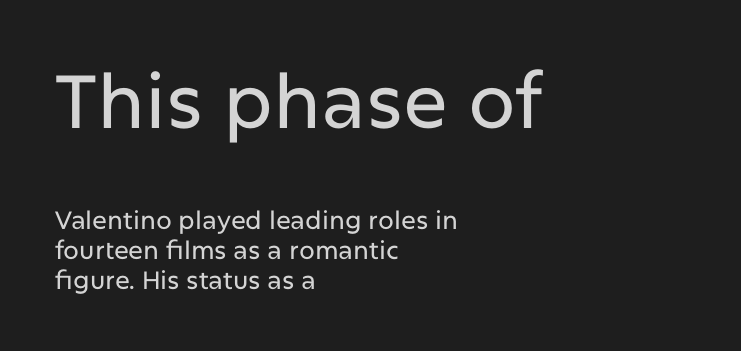
If you drew a ruler down the left edge, every line would touch it. A typesetter would call this zero additional tracking. Nothing sits at the stroke ends, so this counts as sans-serif. Is this a fixed-width face? No — the glyphs have proportional, varying widths. Just letters on the line, the space beneath them empty.
